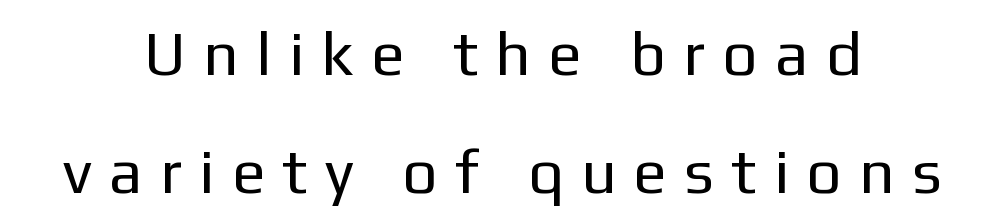
Q: Is the text bold? A: No.
Q: Is the text italic (slanted)? A: No, it is upright.
Q: Is the typeface a serif or a sans-serif typeface? A: Sans-serif.
Q: Is the text underlined? A: No.
Q: How is the paragraph aligned? A: Centered.
Q: Is the spacing between letters normal or unusually wide? A: Unusually wide.
Q: Is the spacing between lines tight, normal or loose? A: Loose.
Q: Width (condensed, normal, or wide)? A: Normal.
Q: Stroke contrast? A: Low.
Q: x-height? A: Medium.
Q: Monospaced? A: No.
